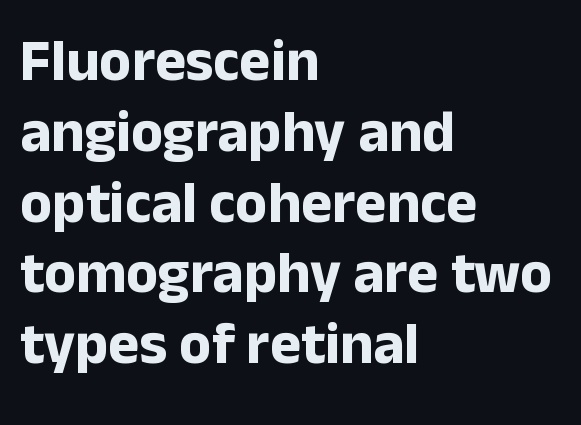
Q: Is the text bold? A: Yes.
Q: Is the text italic (slanted)? A: No, it is upright.
Q: Is the typeface a serif or a sans-serif typeface? A: Sans-serif.
Q: Is the text underlined? A: No.
Q: How is the paragraph aligned? A: Left-aligned.
Q: Is the spacing between letters normal or unusually wide? A: Normal.
Q: Width (condensed, normal, or wide)? A: Normal.
Q: Stroke contrast? A: Low.
Q: x-height? A: Medium.
Q: Monospaced? A: No.
